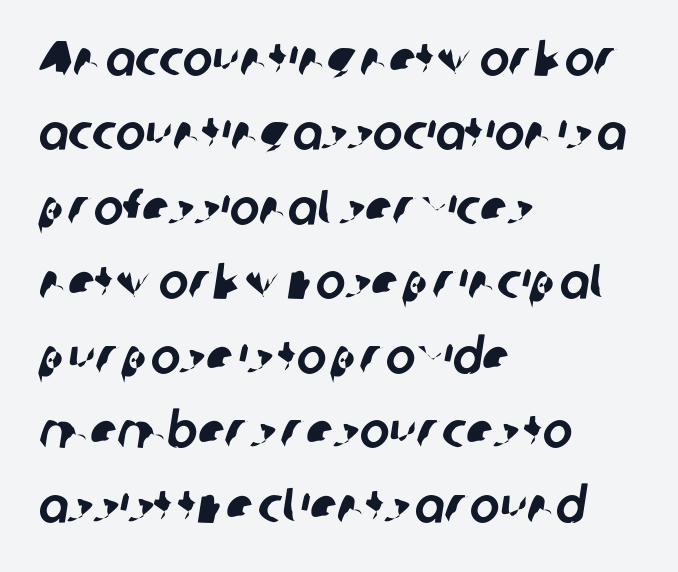
The image shows 50 px sans-serif type; set left-aligned, normal line spacing (1.49x), normal letter spacing, not underlined; low stroke contrast and a medium x-height.
